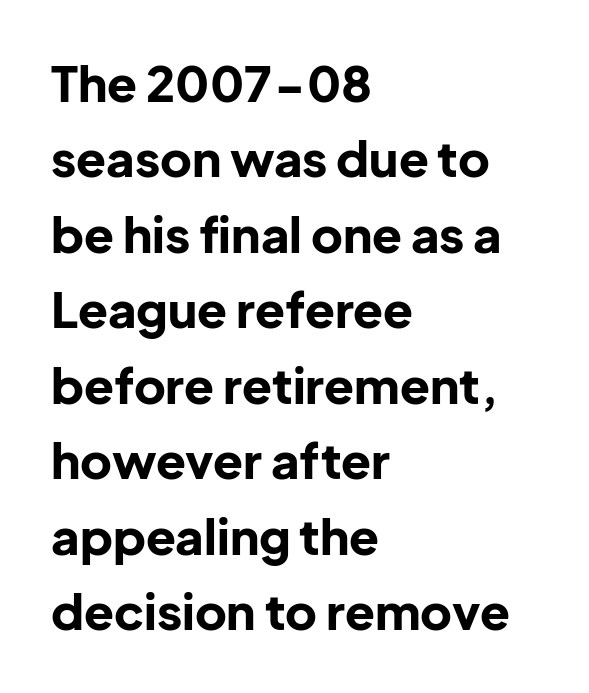
Q: Is the text bold? A: Yes.
Q: Is the text italic (slanted)? A: No, it is upright.
Q: Is the typeface a serif or a sans-serif typeface? A: Sans-serif.
Q: Is the text underlined? A: No.
Q: How is the paragraph aligned? A: Left-aligned.
Q: Is the spacing between letters normal or unusually wide? A: Normal.
Q: Is the spacing between lines tight, normal or loose? A: Normal.
Q: Width (condensed, normal, or wide)? A: Normal.
Q: Stroke contrast? A: Low.
Q: x-height? A: Medium.
Q: Monospaced? A: No.
